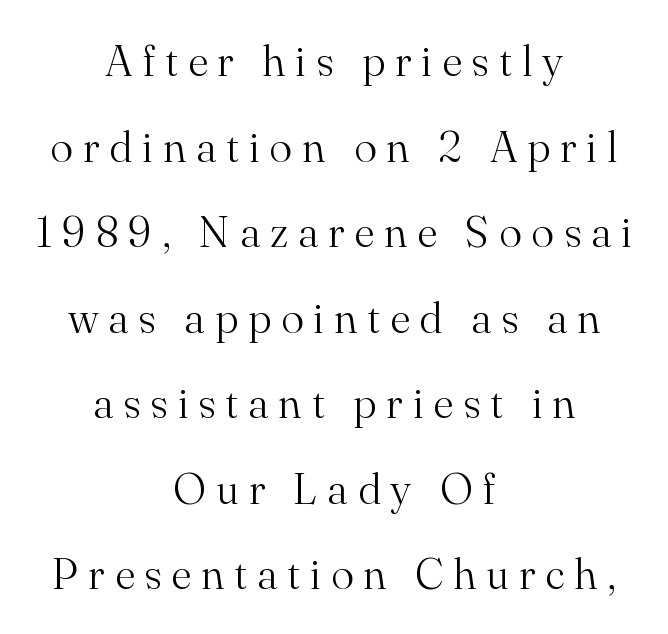
{"serif": "yes", "italic": "no", "bold": "no", "weight": "light", "width": "normal", "stroke_contrast": "medium", "x_height": "small", "monospaced": "no", "underline": "no", "align": "center", "line_spacing": "loose", "line_spacing_ratio": 1.99, "letter_spacing": "wide", "letter_spacing_em": 0.23, "glyph_px": 43}
